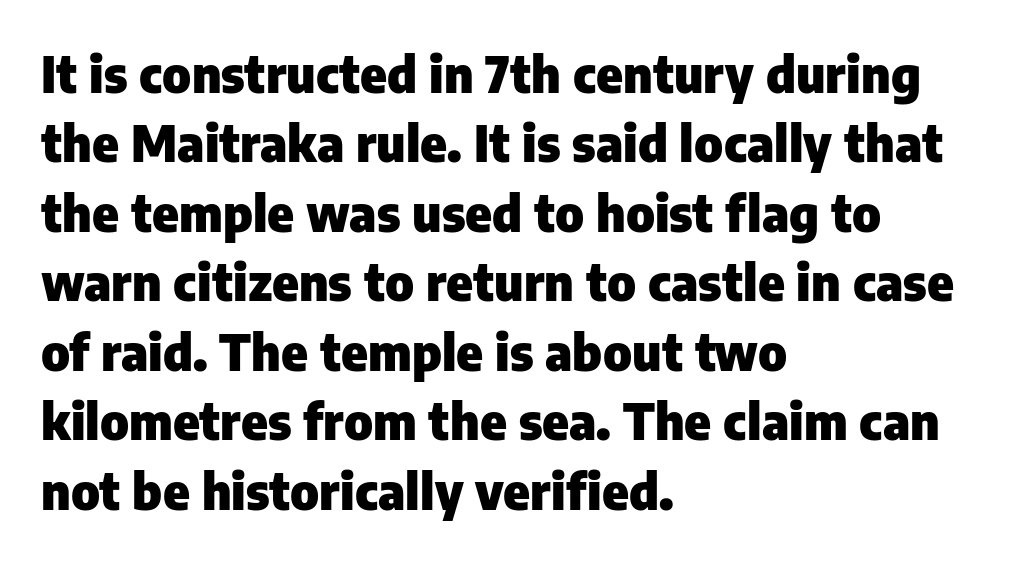
Q: Is the text bold? A: Yes.
Q: Is the text italic (slanted)? A: No, it is upright.
Q: Is the typeface a serif or a sans-serif typeface? A: Sans-serif.
Q: Is the text underlined? A: No.
Q: How is the paragraph aligned? A: Left-aligned.
Q: Is the spacing between letters normal or unusually wide? A: Normal.
Q: Is the spacing between lines tight, normal or loose? A: Normal.
Q: Width (condensed, normal, or wide)? A: Normal.
Q: Stroke contrast? A: Low.
Q: x-height? A: Medium.
Q: Monospaced? A: No.
